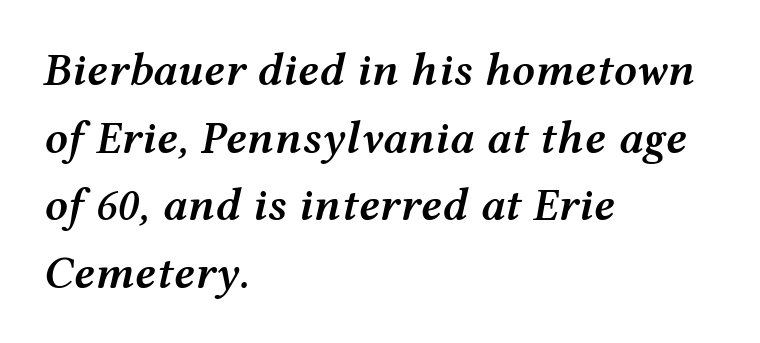
The image shows 46 px semibold, wide type, italic (leaning right); set left-aligned, normal line spacing (1.47x), normal letter spacing, not underlined; medium stroke contrast and a medium x-height.
